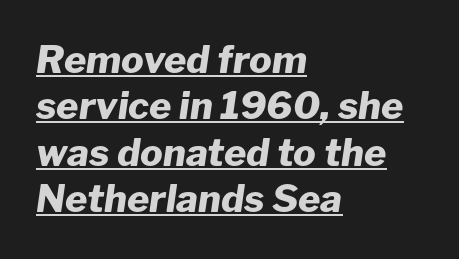
Q: Is the text bold? A: Yes.
Q: Is the text italic (slanted)? A: Yes, it leans right by about 8 degrees.
Q: Is the text underlined? A: Yes.
Q: How is the paragraph aligned? A: Left-aligned.
Q: Is the spacing between letters normal or unusually wide? A: Normal.
Q: Width (condensed, normal, or wide)? A: Normal.
Q: Stroke contrast? A: Low.
Q: x-height? A: Medium.
Q: Monospaced? A: No.
